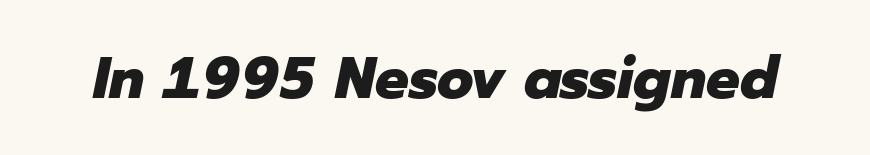
The image shows 59 px heavy type, italic (leaning right); set normal letter spacing, not underlined; low stroke contrast and a medium x-height.
